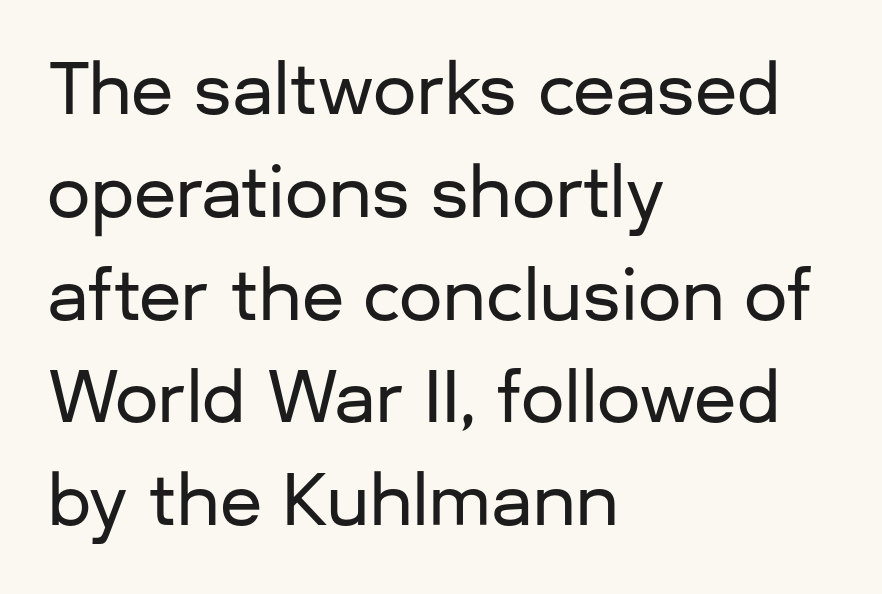
Style check: upright. You could not count columns in this text — the font is proportionally spaced. A normal amount of white space separates one row of letters from the next. Observe the absence of serifs on each vertical stroke in this sample.
